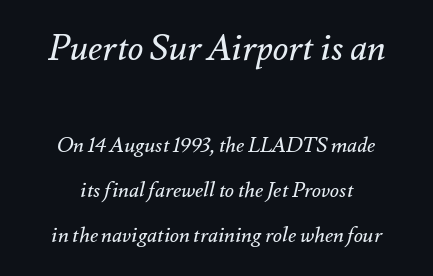
Q: Is the text bold? A: No.
Q: Is the text italic (slanted)? A: Yes, it leans right by about 12 degrees.
Q: Is the text underlined? A: No.
Q: How is the paragraph aligned? A: Centered.
Q: Is the spacing between letters normal or unusually wide? A: Normal.
Q: Is the spacing between lines tight, normal or loose? A: Loose.
Q: Which block of text is set in a larger size, the first (top) or the second (bottom)? A: The first (top) one.
Q: Width (condensed, normal, or wide)? A: Normal.
Q: Stroke contrast? A: Medium.
Q: x-height? A: Small.
Q: Monospaced? A: No.
